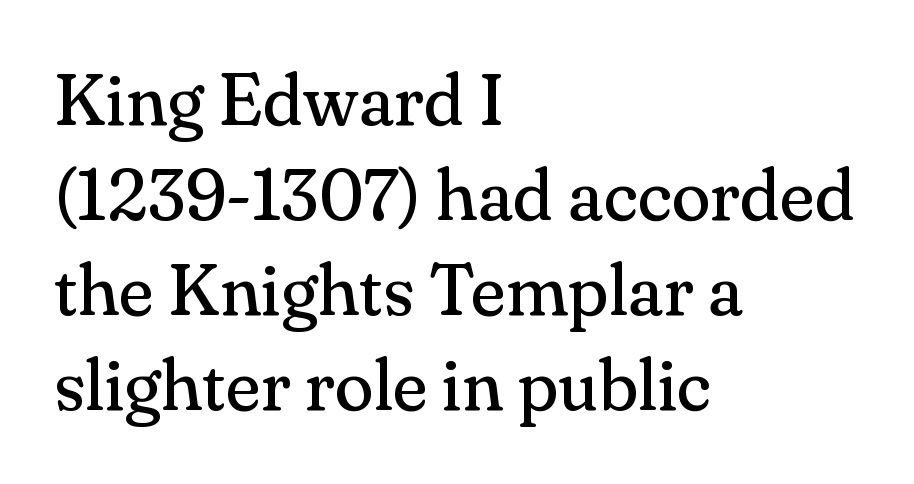
Normally led — the rows are evenly, conventionally spaced. The face used here is seriffed, in the tradition of book romans. A light-to-regular cut is what we see here. Check the space under the baseline: it is left empty. This sample has the flowing, uneven cadence of proportional lettering.
